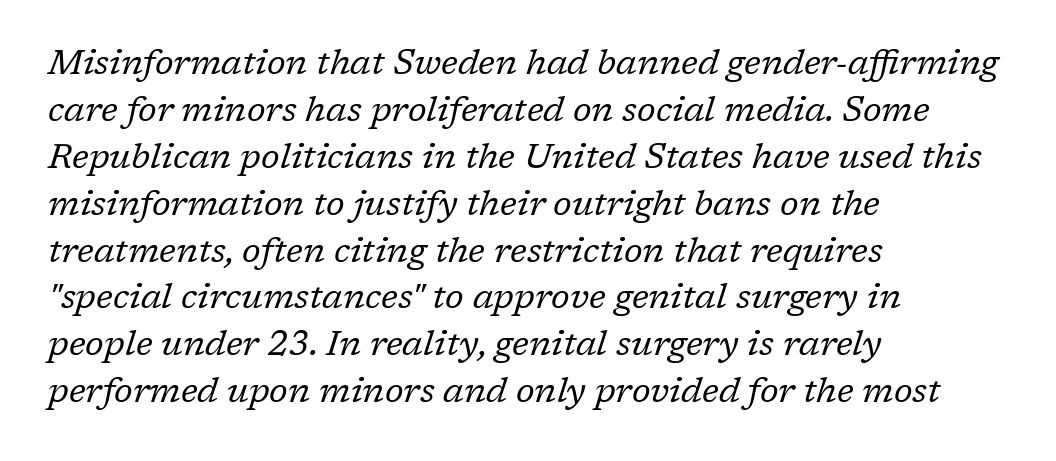
{"serif": "yes", "italic": "yes", "lean": "right", "slant_degrees": 17, "bold": "no", "weight": "regular", "width": "normal", "stroke_contrast": "low", "x_height": "medium", "monospaced": "no", "underline": "no", "align": "left", "line_spacing": "normal", "line_spacing_ratio": 1.34, "letter_spacing": "normal", "letter_spacing_em": 0.0, "glyph_px": 35}
